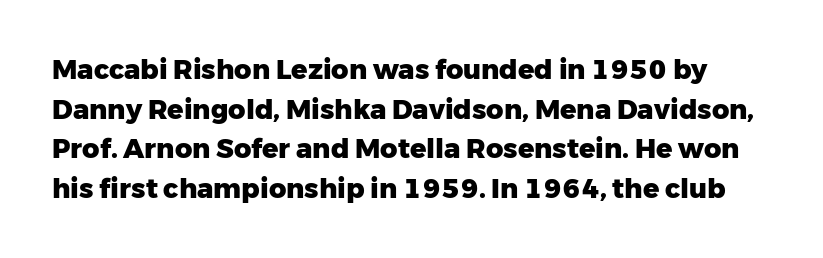
{"italic": "no", "bold": "yes", "underline": "no", "line_spacing": "normal", "line_spacing_ratio": 1.47, "letter_spacing": "normal", "letter_spacing_em": 0.0, "glyph_px": 27}
